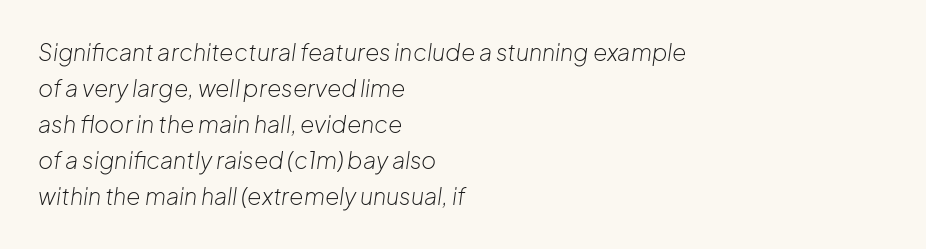
Q: Is the text bold? A: No.
Q: Is the text italic (slanted)? A: Yes, it leans right by about 8 degrees.
Q: Is the text underlined? A: No.
Q: How is the paragraph aligned? A: Left-aligned.
Q: Is the spacing between letters normal or unusually wide? A: Normal.
Q: Is the spacing between lines tight, normal or loose? A: Normal.
